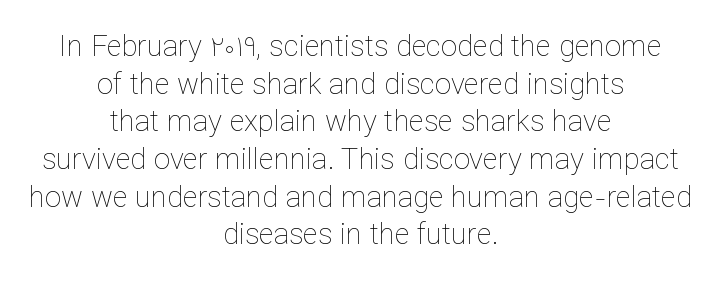
These lines are centered, leaving both edges ragged. Letter spacing: default. Ink coverage per letter is moderate at most. Italic: no, the glyphs are upright roman.
